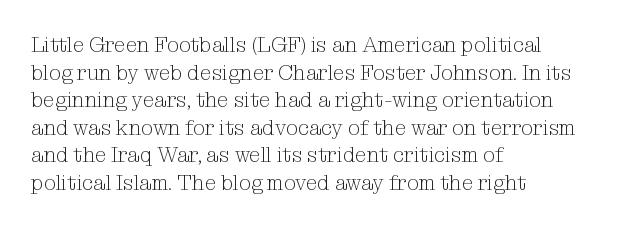
The image shows 21 px text type, upright; set left-aligned, normal line spacing (1.31x), normal letter spacing, not underlined.
